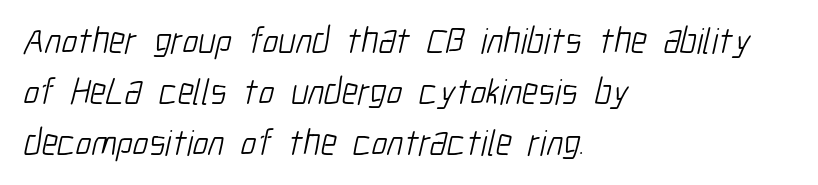
The image shows 37 px light, condensed sans-serif type; set left-aligned, normal line spacing (1.38x), normal letter spacing, not underlined; low stroke contrast and a medium x-height.
